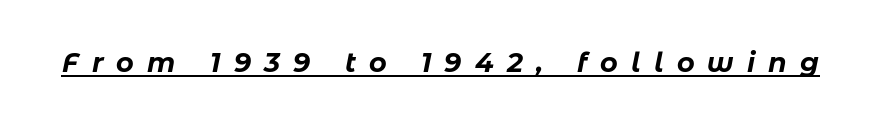
Q: Is the text bold? A: Yes.
Q: Is the text italic (slanted)? A: Yes, it leans right by about 11 degrees.
Q: Is the text underlined? A: Yes.
Q: Is the spacing between letters normal or unusually wide? A: Unusually wide.
